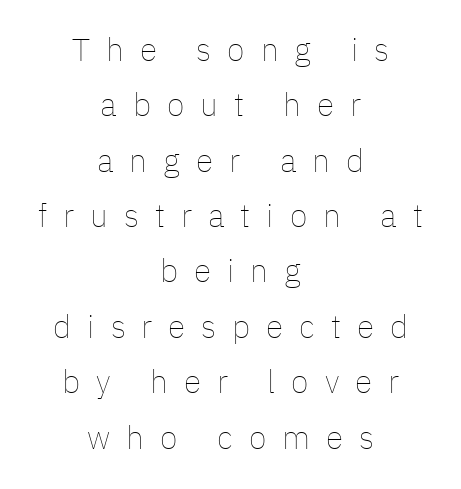
{"italic": "no", "bold": "no", "weight": "thin", "width": "normal", "stroke_contrast": "low", "x_height": "medium", "monospaced": "no", "underline": "no", "align": "center", "line_spacing_ratio": 1.73, "letter_spacing": "wide", "letter_spacing_em": 0.5, "glyph_px": 32}
